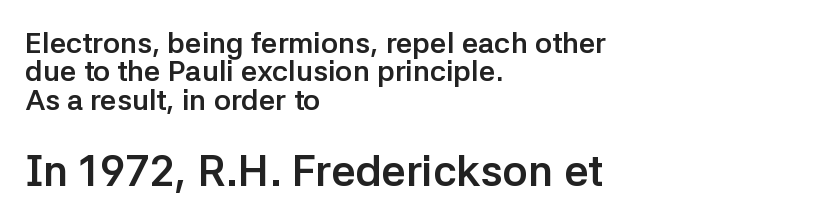
The image shows 43 px semibold sans-serif type, upright; set left-aligned, tight line spacing (0.98x), normal letter spacing, not underlined; the second (bottom) block is 1.48x larger; low stroke contrast and a medium x-height.
